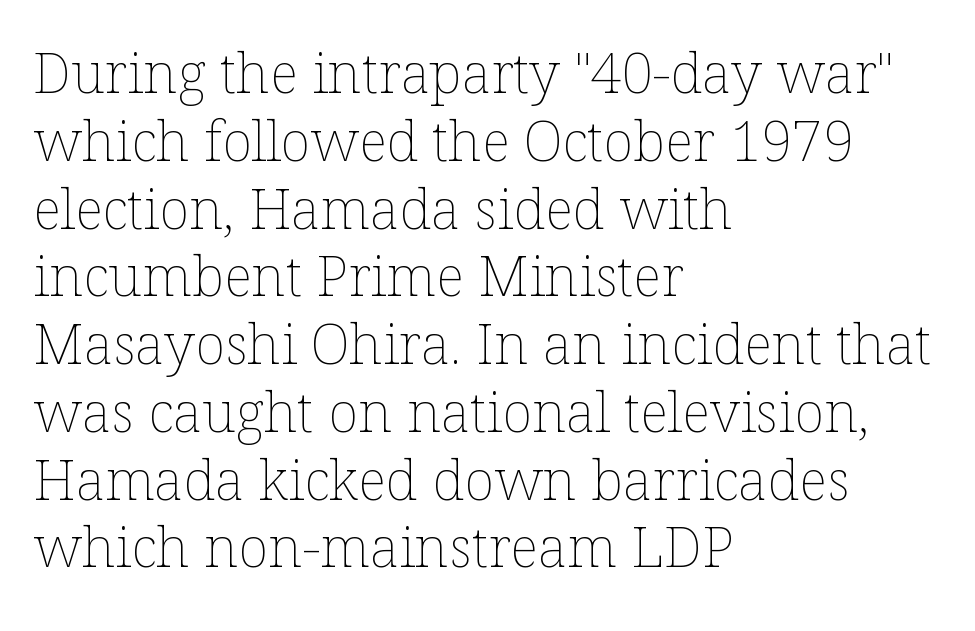
Note the varied advance widths — an 'i' is clearly narrower than an 'm'. Anything drawn beneath the words? Only blank space. The paragraph shown leans on its left margin. This reads as an unemphasized weight, regular at the heaviest. The gaps between neighbouring characters are ordinary and unremarkable.
